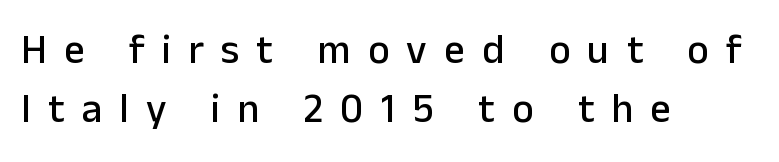
The image shows 41 px sans-serif type, upright; set left-aligned, normal line spacing (1.45x), unusually wide letter spacing (+0.42 em), not underlined; low stroke contrast and a medium x-height.
